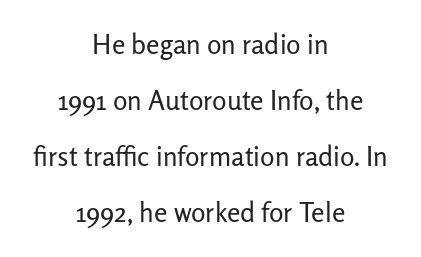
The image shows 27 px text type, upright; set centered, loose line spacing (2.08x), normal letter spacing, not underlined.
